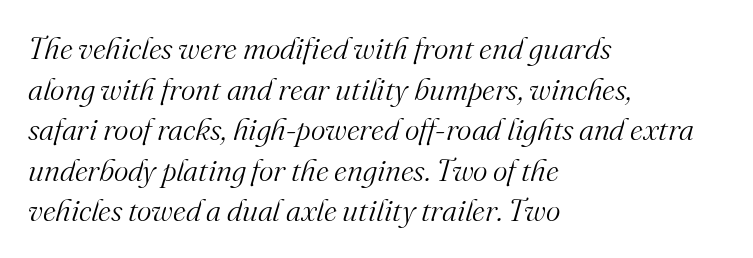
The image shows 31 px light serif type, italic (leaning right); set left-aligned, normal line spacing (1.31x), normal letter spacing, not underlined; medium stroke contrast and a small x-height.
